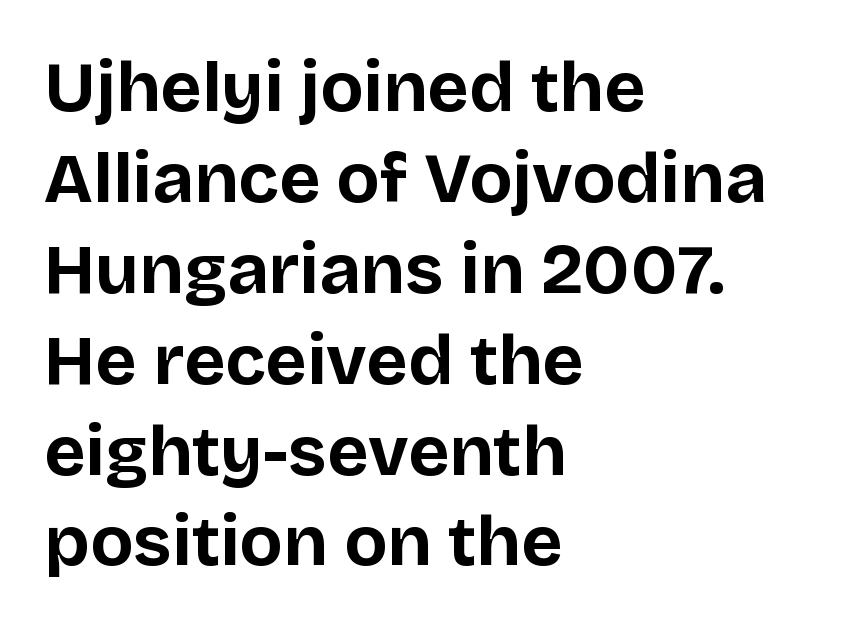
Does the type have serifs? No, each stem ends abruptly. Do the characters align in a grid? No, the font is proportional. Nope, not italic — everything's standing straight. A normal amount of white space separates one row of letters from the next. The strokes are fattened all the way to bold. Each line starts at the same left margin while the right side varies.
